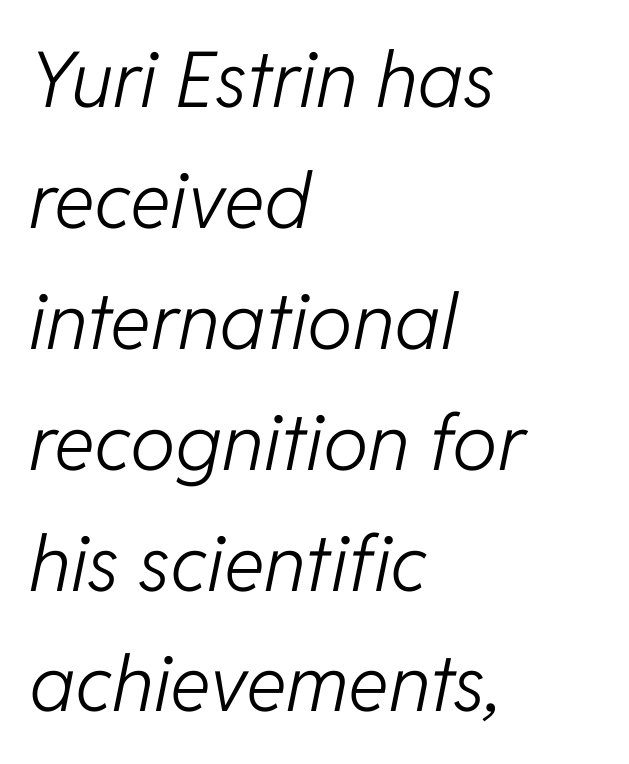
This sample keeps an unexceptional amount of space between lines. Each line starts at the same left margin while the right side varies. Plain, unruled lines of type. The weight tops out at a normal text grade. The rendering uses natural spacing where letterforms have individual widths. Style check: oblique.
